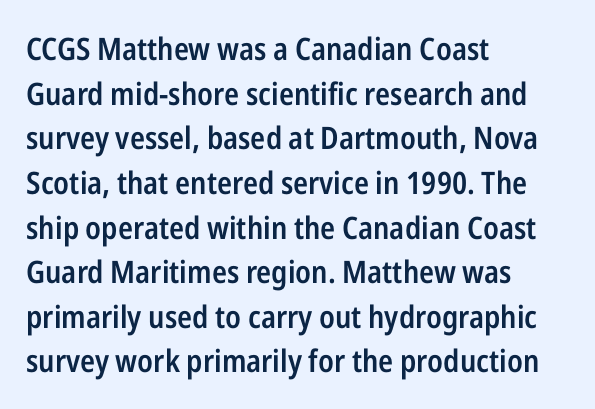
Descenders hang freely into open space. Regarding serifs, this sample does without them. No italicization has been applied; the sample stays upright. Do the characters align in a grid? No, the font is proportional.
